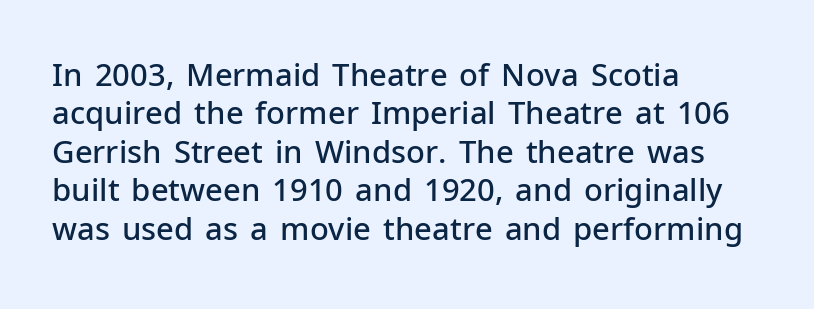
Q: Is the text bold? A: Semi-bold.
Q: Is the text italic (slanted)? A: No, it is upright.
Q: Is the typeface a serif or a sans-serif typeface? A: Sans-serif.
Q: Is the text underlined? A: No.
Q: How is the paragraph aligned? A: Left-aligned.
Q: Is the spacing between letters normal or unusually wide? A: Normal.
Q: Width (condensed, normal, or wide)? A: Normal.
Q: Stroke contrast? A: Low.
Q: x-height? A: Medium.
Q: Monospaced? A: No.
